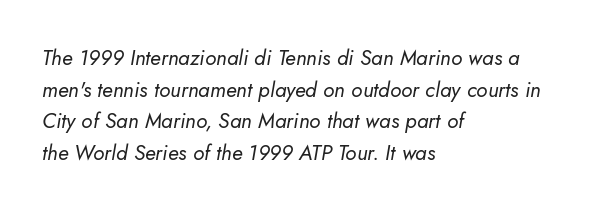
Does the copy run flush right? No — it runs flush left. Notice how descenders clear the ascenders below comfortably — that's standard leading. Italic: yes, the glyphs are oblique. Tracking value appears to be zero — textbook default spacing. Clear beneath every line of the passage. Each stroke keeps to a modest, everyday thickness or less.
